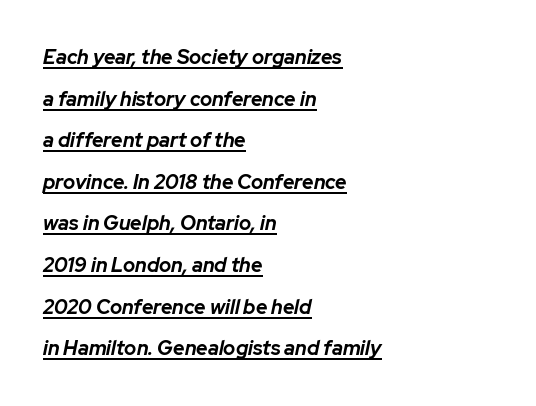
A full-strength bold gives these letters their thick strokes. Rendered with sloped, italic letterforms. There is no visible air inserted between adjacent glyphs. Emphasis is given by a line drawn under the lettering. These lines stack with their left ends in a neat column. Honestly, the rows look like they've been pulled way apart.
